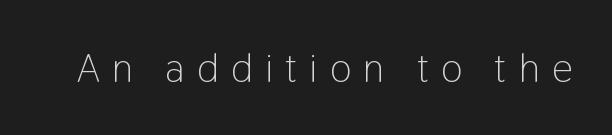
Quick note: underline off. This rendering widens character spacing well past its baseline value. A typesetter would mark this as roman, not italic. The rendering uses natural spacing where letterforms have individual widths. The characters display no serif detailing; their extremities are plain. Compared with a typical body face, this is equally light or lighter still.
